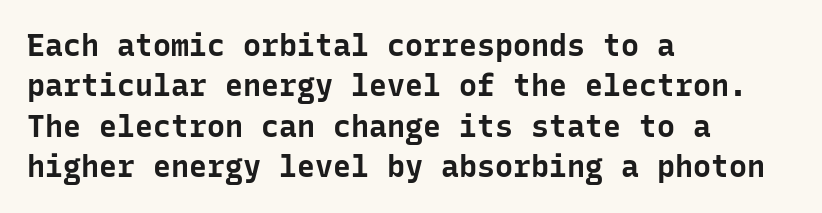
Default kerning and tracking; the words read as compact shapes. The baseline area is clear. How would I describe the line gaps? Plain and ordinary. The rendering anchors every line to the left-hand side.
